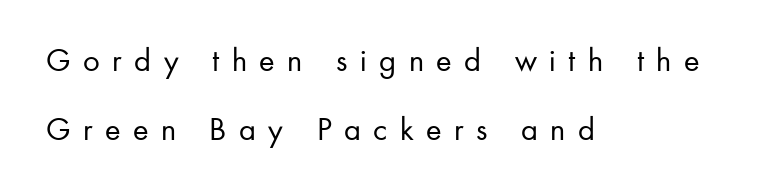
The face used here is proportionally spaced, like ordinary book or web type. The typesetter chose a ragged-right arrangement here. Observe the wide spacing: letters keep a clear distance from each other. Honestly, there is no underline to notice here at all. The cut favours lightness, reaching ordinary text weight at its darkest. The type sits square on the baseline with zero lean.
